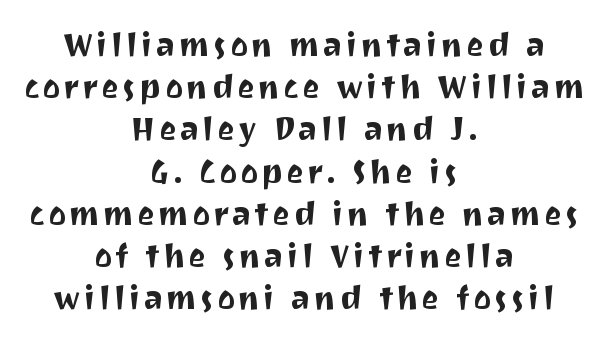
The image shows 33 px sans-serif type, upright; set centered, normal line spacing (1.28x), not underlined; medium stroke contrast and a medium x-height.
